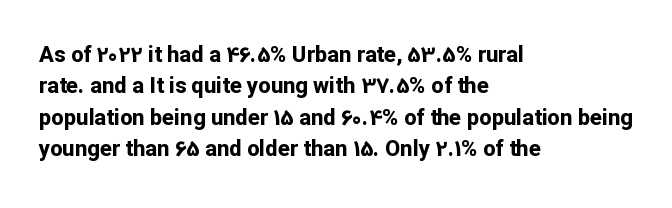
Q: Is the text bold? A: Yes.
Q: Is the text italic (slanted)? A: No, it is upright.
Q: Is the text underlined? A: No.
Q: How is the paragraph aligned? A: Left-aligned.
Q: Is the spacing between letters normal or unusually wide? A: Normal.
Q: Is the spacing between lines tight, normal or loose? A: Normal.
